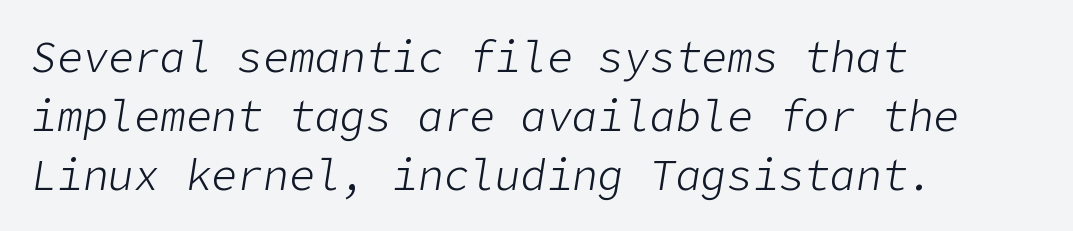
Letters have the restrained weight of plain body copy at most. Words appear dense and cohesive because spacing is normal. Every character sits at an angle, as italics do. The compositor pushed each line to the left boundary.
